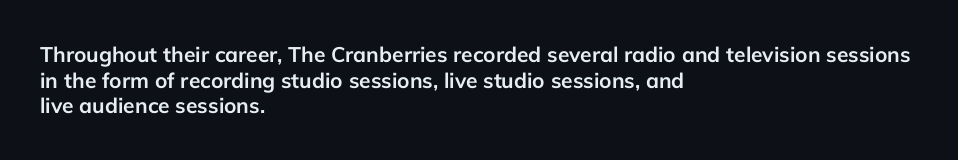
Is there any slant? The stems are plumb. The zone under the glyphs is completely vacant. Caption: bold face, heavy strokes. Each word holds together tightly as a unit, with standard inter-letter gaps. Does the copy run flush right? No — it runs flush left.
